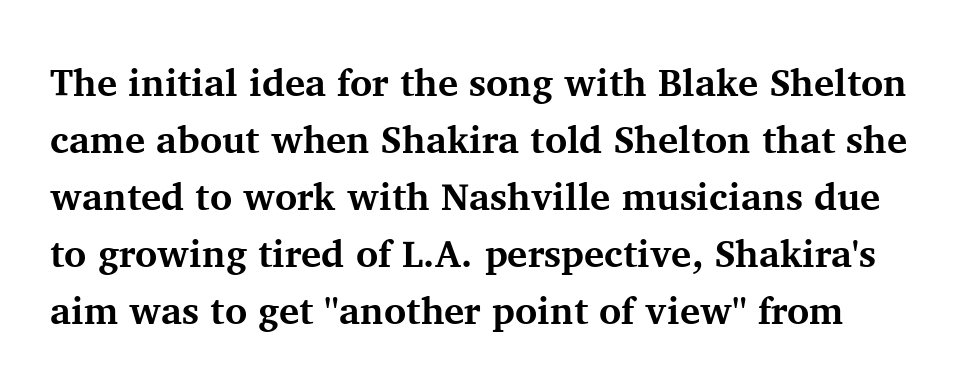
Q: Is the text bold? A: Yes.
Q: Is the text italic (slanted)? A: No, it is upright.
Q: Is the typeface a serif or a sans-serif typeface? A: Serif.
Q: Is the text underlined? A: No.
Q: Is the spacing between letters normal or unusually wide? A: Normal.
Q: Is the spacing between lines tight, normal or loose? A: Normal.
Q: Width (condensed, normal, or wide)? A: Normal.
Q: Stroke contrast? A: Medium.
Q: x-height? A: Medium.
Q: Monospaced? A: No.
